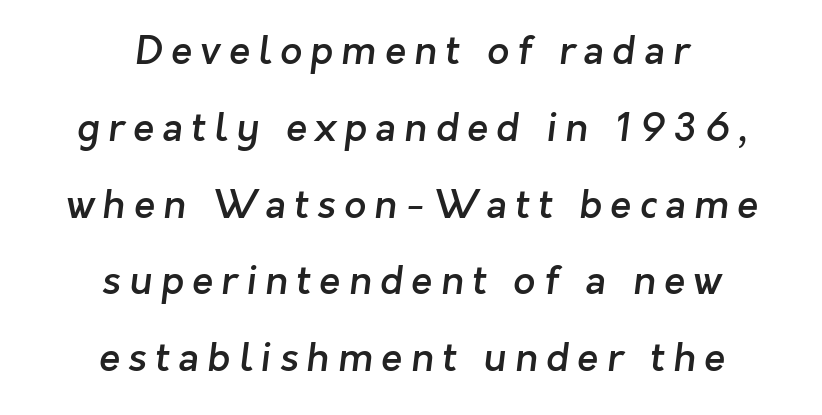
{"serif": "no", "bold": "semi", "weight": "semibold", "width": "normal", "stroke_contrast": "low", "x_height": "medium", "monospaced": "no", "underline": "no", "align": "center", "line_spacing": "loose", "line_spacing_ratio": 1.97, "letter_spacing": "wide", "letter_spacing_em": 0.21, "glyph_px": 39}
